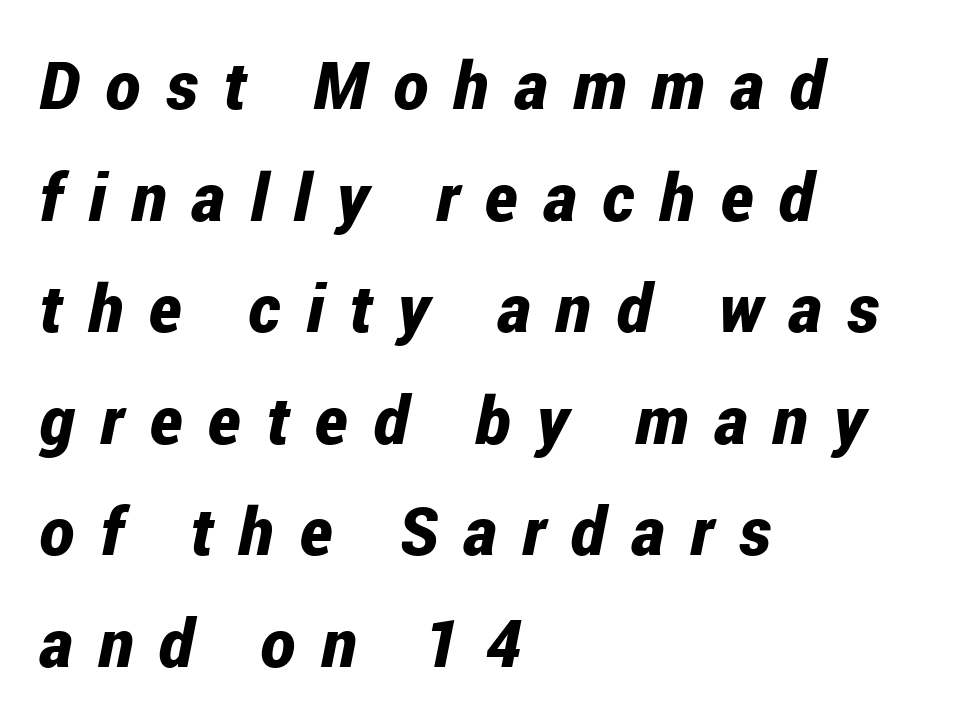
{"italic": "yes", "lean": "right", "slant_degrees": 12, "bold": "yes", "weight": "bold", "width": "condensed", "stroke_contrast": "low", "x_height": "medium", "monospaced": "no", "underline": "no", "align": "left", "line_spacing": "normal", "line_spacing_ratio": 1.69, "letter_spacing": "wide", "letter_spacing_em": 0.39, "glyph_px": 66}
